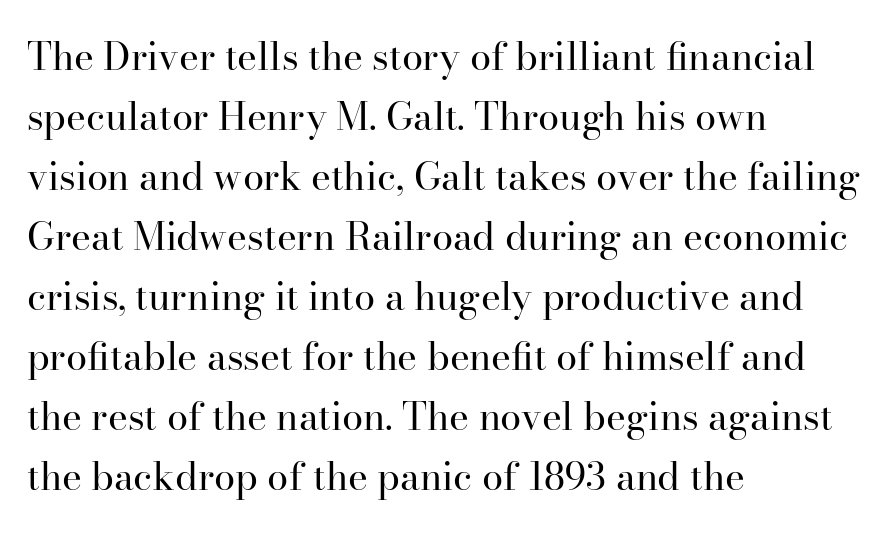
The image shows 38 px regular-weight serif type, upright; set left-aligned, normal line spacing (1.58x), normal letter spacing, not underlined; high stroke contrast and a small x-height.
